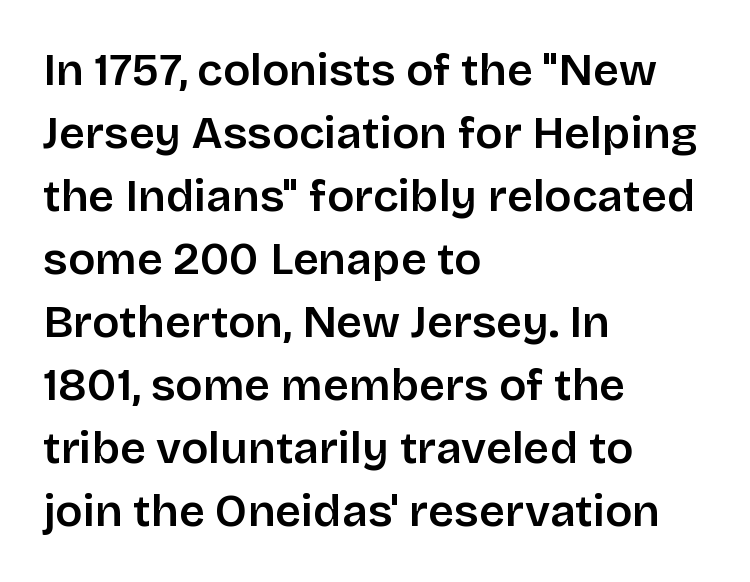
Q: Is the text bold? A: Semi-bold.
Q: Is the text italic (slanted)? A: No, it is upright.
Q: Is the typeface a serif or a sans-serif typeface? A: Sans-serif.
Q: Is the text underlined? A: No.
Q: How is the paragraph aligned? A: Left-aligned.
Q: Is the spacing between letters normal or unusually wide? A: Normal.
Q: Is the spacing between lines tight, normal or loose? A: Normal.
Q: Width (condensed, normal, or wide)? A: Normal.
Q: Stroke contrast? A: Low.
Q: x-height? A: Large.
Q: Monospaced? A: No.
